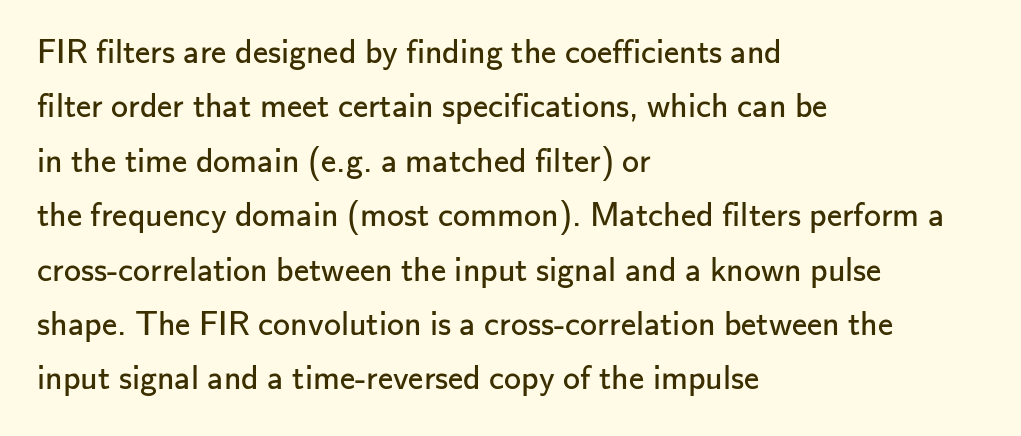
{"serif": "no", "italic": "no", "bold": "no", "weight": "regular", "width": "normal", "stroke_contrast": "low", "x_height": "small", "monospaced": "no", "underline": "no", "align": "left", "line_spacing": "normal", "line_spacing_ratio": 1.6, "letter_spacing": "normal", "letter_spacing_em": 0.0, "glyph_px": 34}
